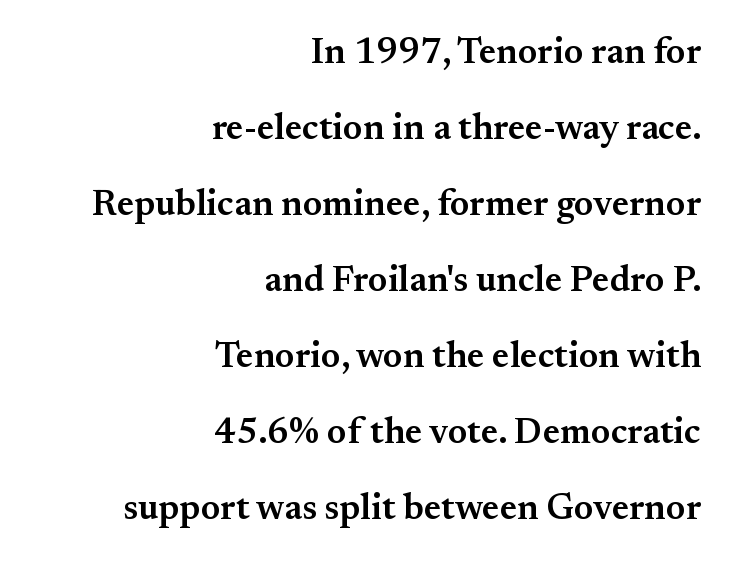
{"serif": "yes", "italic": "no", "bold": "semi", "weight": "semibold", "width": "normal", "stroke_contrast": "medium", "x_height": "small", "monospaced": "no", "underline": "no", "align": "right", "line_spacing": "loose", "line_spacing_ratio": 2.11, "letter_spacing": "normal", "letter_spacing_em": 0.0, "glyph_px": 36}
